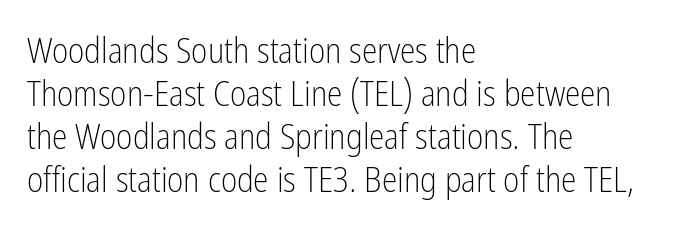
{"serif": "no", "italic": "no", "bold": "no", "weight": "light", "width": "condensed", "stroke_contrast": "low", "x_height": "medium", "monospaced": "no", "underline": "no", "align": "left", "line_spacing_ratio": 1.23, "letter_spacing": "normal", "letter_spacing_em": 0.0, "glyph_px": 35}
